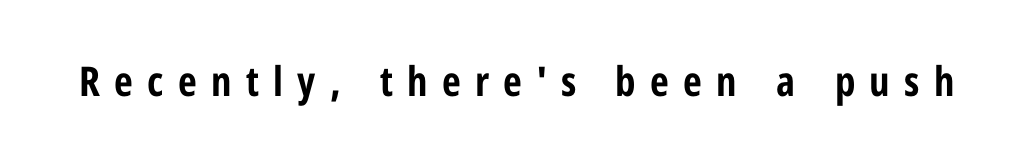
Q: Is the text bold? A: Yes.
Q: Is the text italic (slanted)? A: No, it is upright.
Q: Is the typeface a serif or a sans-serif typeface? A: Sans-serif.
Q: Is the text underlined? A: No.
Q: Is the spacing between letters normal or unusually wide? A: Unusually wide.
Q: Width (condensed, normal, or wide)? A: Condensed.
Q: Stroke contrast? A: Low.
Q: x-height? A: Medium.
Q: Monospaced? A: No.
